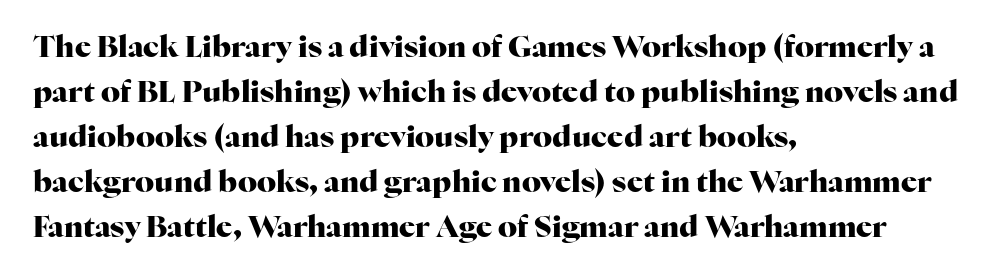
The image shows 30 px heavy serif type, upright; set left-aligned, normal line spacing (1.5x), normal letter spacing, not underlined; high stroke contrast and a medium x-height.
